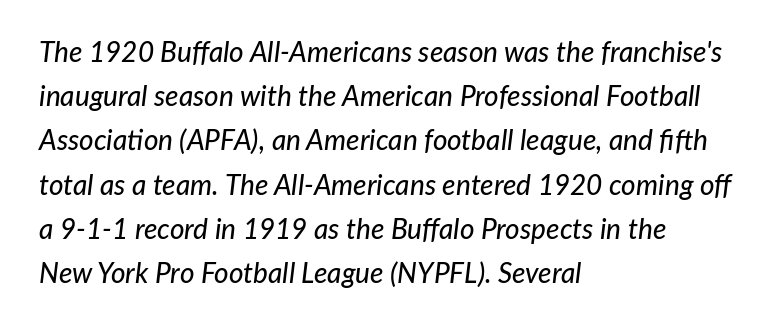
The passage shown is typed in a proportional face where columns would drift. Caption: multi-line text, flush left, ragged right. The area under the type is left untouched. Leading matches the norm, producing a regular column. A typesetter would mark this as italic.
